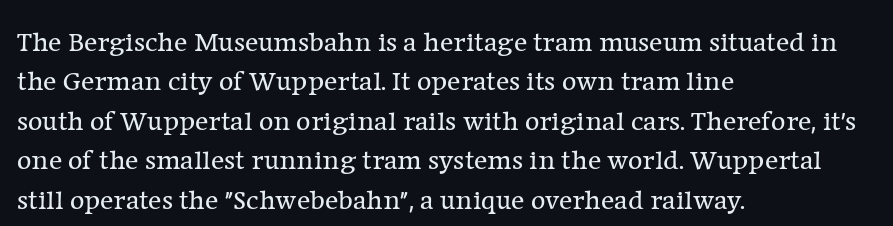
One-word summary of the alignment: left. Each row of text sits above clean, open space. Tracking here is standard; glyphs follow each other at the usual distance. Think of a printed novel: that variable character pitch is what you see here. These lines are composed in type with serifs.
